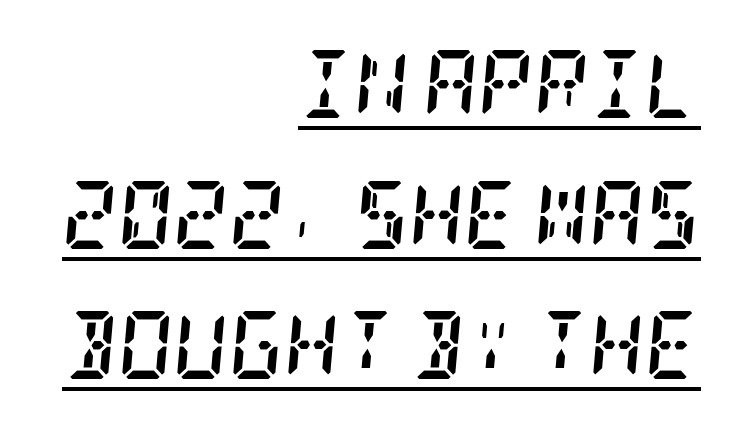
The vertical gap from one line to the next is large. A continuous stroke trails under the words, as in a hyperlink. Is the type bold? Yes — the strokes are clearly thick and heavy. This sample is right-justified, so line beginnings fall wherever the words allow. Rendered with sloped, italic letterforms. Check where the strokes stop: tiny serifs finish them off.
